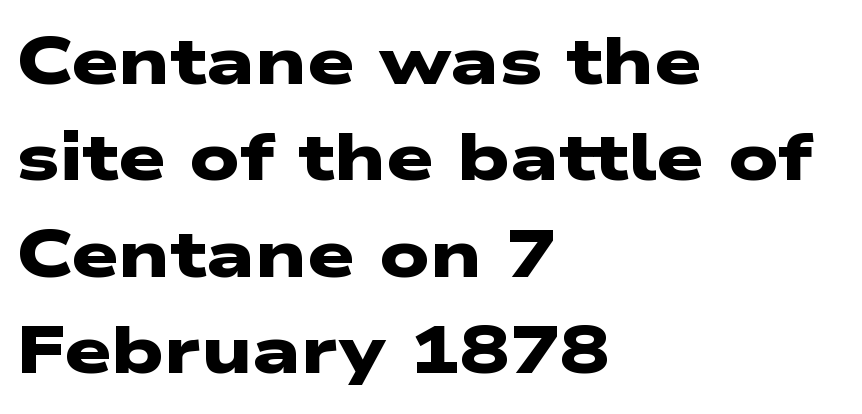
This sample has the flowing, uneven cadence of proportional lettering. Compared with typical paragraphs, the rows here are spaced about the same. How heavy is the stroke? Heavy — this is a bold. The zone under the glyphs is completely vacant.
